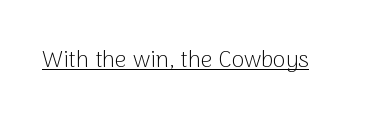
{"italic": "no", "bold": "no", "underline": "yes", "letter_spacing": "normal", "letter_spacing_em": 0.0, "glyph_px": 23}
